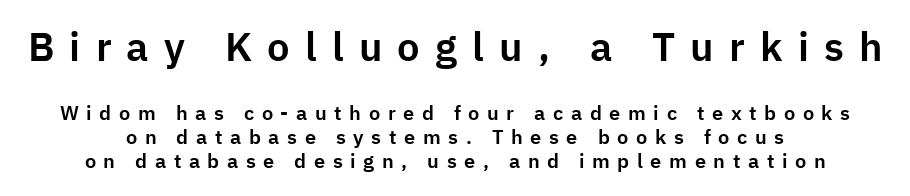
{"serif": "no", "italic": "no", "width": "normal", "stroke_contrast": "low", "x_height": "medium", "monospaced": "no", "underline": "no", "align": "center", "line_spacing_ratio": 1.2, "letter_spacing": "wide", "letter_spacing_em": 0.38, "larger_block": "first", "size_ratio": 2.0, "glyph_px": 40}
